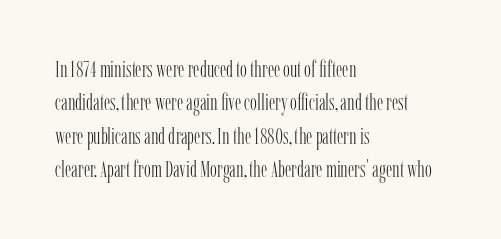
The image shows 23 px text type, upright; set left-aligned, normal line spacing (1.45x), normal letter spacing, not underlined.
